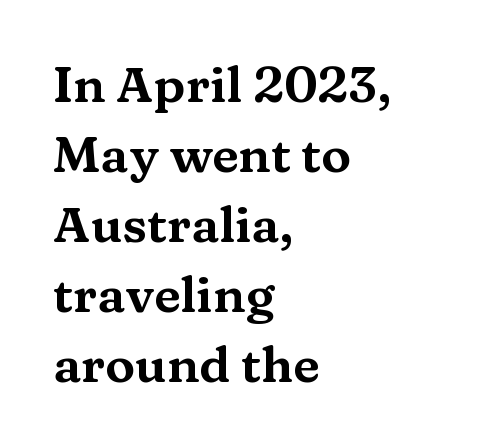
Q: Is the text italic (slanted)? A: No, it is upright.
Q: Is the typeface a serif or a sans-serif typeface? A: Serif.
Q: Is the text underlined? A: No.
Q: How is the paragraph aligned? A: Left-aligned.
Q: Is the spacing between letters normal or unusually wide? A: Normal.
Q: Is the spacing between lines tight, normal or loose? A: Normal.
Q: Width (condensed, normal, or wide)? A: Wide.
Q: Stroke contrast? A: Medium.
Q: x-height? A: Medium.
Q: Monospaced? A: No.
